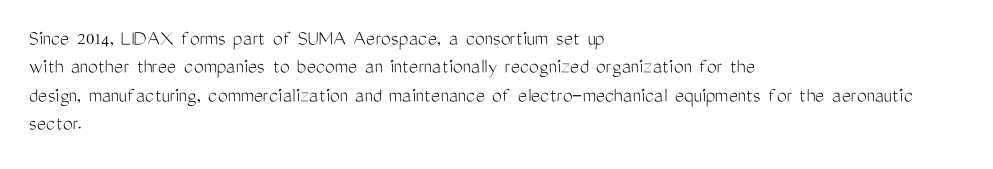
The image shows 22 px text type, upright; set left-aligned, normal line spacing (1.29x), normal letter spacing, not underlined.
